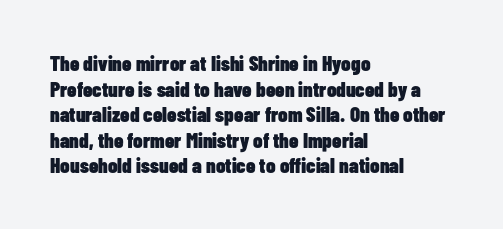
Is there any slant? The stems are plumb. The zone under the glyphs is completely vacant. Caption: bold face, heavy strokes. Each word holds together tightly as a unit, with standard inter-letter gaps. Does the copy run flush right? No — it runs flush left.
